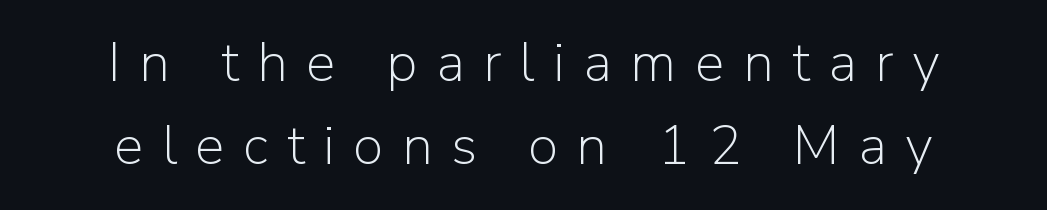
Here the glyphs are tracked loosely, breaking word shapes into spaced letters. Classification — sans serif. These lines sit exactly where default settings would place them. This rendering features lettering with no underline. Caption: multi-line text, centered on the measure.
